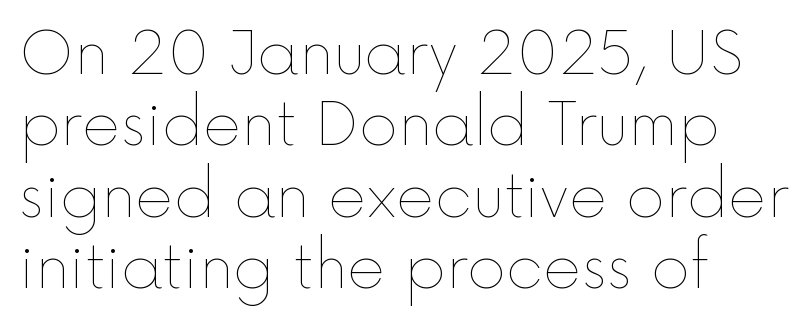
The image shows 59 px thin type, upright; set left-aligned, line spacing 1.21x, normal letter spacing, not underlined; a medium x-height.
